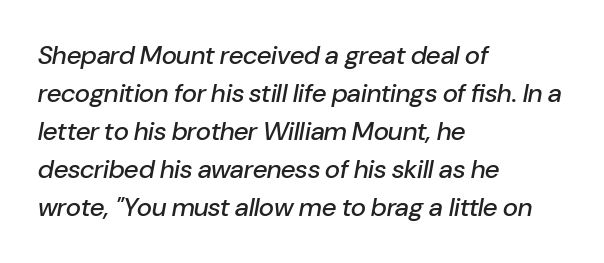
The image shows 26 px text type, italic (leaning right); set left-aligned, normal line spacing (1.46x), normal letter spacing, not underlined.
